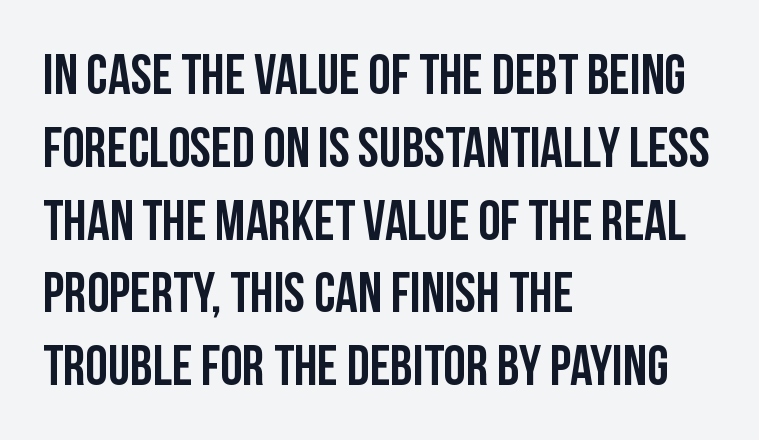
The image shows 56 px condensed sans-serif type, upright; set left-aligned, normal line spacing (1.3x), normal letter spacing, not underlined; low stroke contrast and a large x-height.
